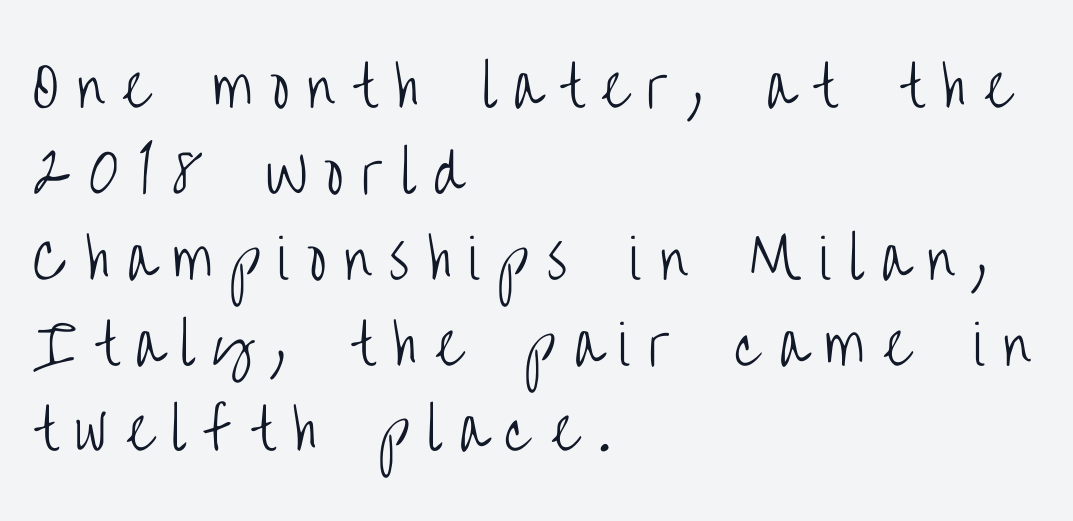
Q: Is the text bold? A: No.
Q: Is the text italic (slanted)? A: No, it is upright.
Q: Is the typeface a serif or a sans-serif typeface? A: Sans-serif.
Q: Is the text underlined? A: No.
Q: How is the paragraph aligned? A: Left-aligned.
Q: Is the spacing between letters normal or unusually wide? A: Unusually wide.
Q: Is the spacing between lines tight, normal or loose? A: Normal.
Q: Width (condensed, normal, or wide)? A: Condensed.
Q: Stroke contrast? A: Low.
Q: x-height? A: Large.
Q: Monospaced? A: No.
